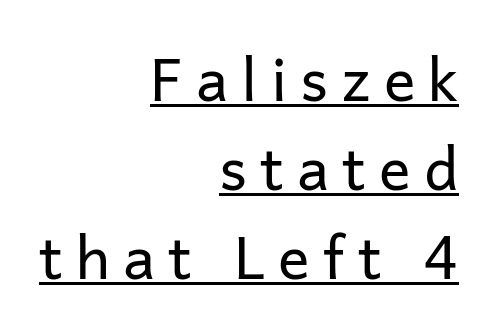
{"serif": "no", "italic": "no", "bold": "no", "weight": "regular", "width": "normal", "stroke_contrast": "low", "x_height": "medium", "monospaced": "no", "underline": "yes", "align": "right", "line_spacing": "normal", "line_spacing_ratio": 1.51, "letter_spacing": "wide", "letter_spacing_em": 0.22, "glyph_px": 59}
